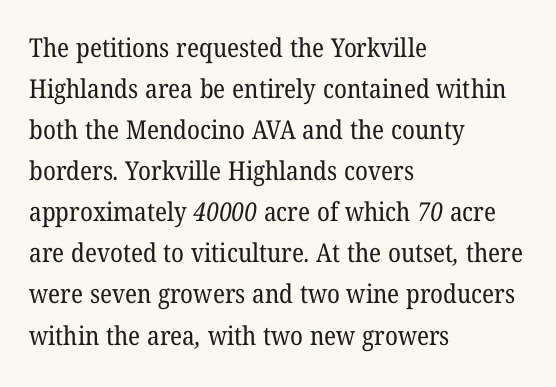
The image shows 26 px text type; set left-aligned, normal line spacing (1.58x), normal letter spacing, not underlined.
